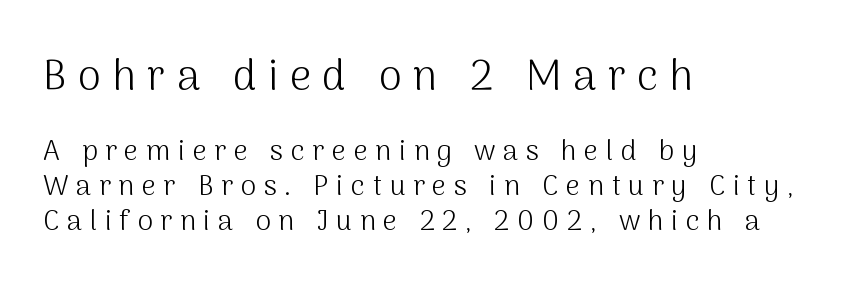
Style check: upright. In this sample the first text group is rendered at the bigger scale. This rendering features lettering with no underline. This sample has the flowing, uneven cadence of proportional lettering. Is the letter spacing exaggerated? Yes — the characters are pushed far apart.
